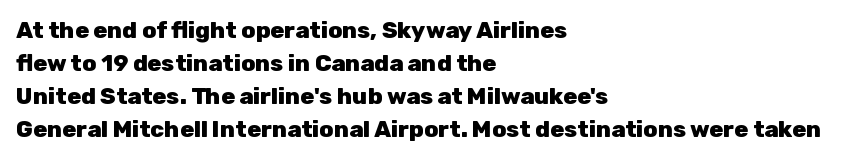
The image shows 23 px bold type, upright; set left-aligned, normal line spacing (1.44x), normal letter spacing, not underlined.
